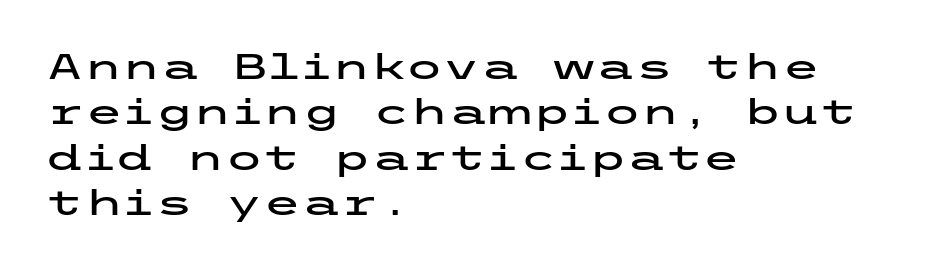
{"serif": "no", "italic": "no", "width": "wide", "stroke_contrast": "low", "x_height": "medium", "underline": "no", "align": "left", "line_spacing": "normal", "line_spacing_ratio": 1.3, "letter_spacing": "normal", "letter_spacing_em": 0.0, "glyph_px": 35}
